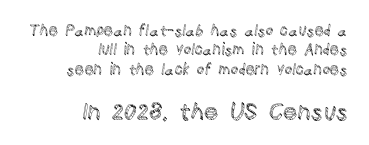
Look at the glyph heights: the lower group is clearly the bigger setting. In CSS terms this would be text-align: right. Look at the tracking — it's just the regular setting, nothing added. Line spacing here is normal. Words float on clear page, feet unadorned.
